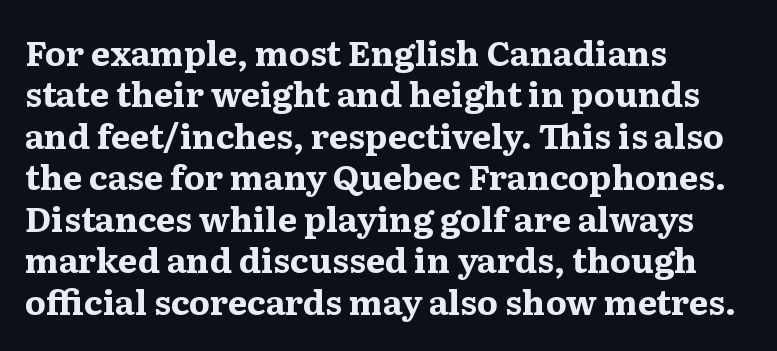
The space directly below the letters is spotless. Stroke terminals: seriffed. There is no visible air inserted between adjacent glyphs. The typography opts for an upright posture over an oblique one. Varying glyph widths throughout — classic text-font behaviour. What weight is shown? A full bold with thick strokes.
